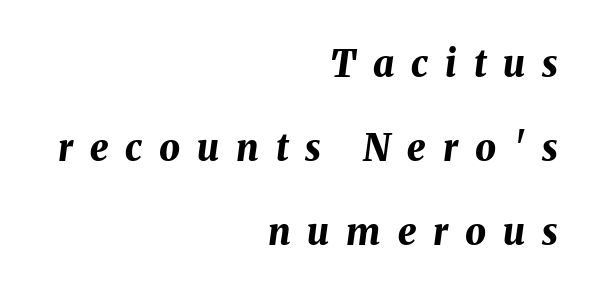
{"italic": "yes", "lean": "right", "slant_degrees": 8, "bold": "yes", "weight": "bold", "width": "normal", "stroke_contrast": "medium", "x_height": "medium", "monospaced": "no", "underline": "no", "align": "right", "line_spacing": "loose", "line_spacing_ratio": 2.27, "letter_spacing": "wide", "letter_spacing_em": 0.46, "glyph_px": 37}
